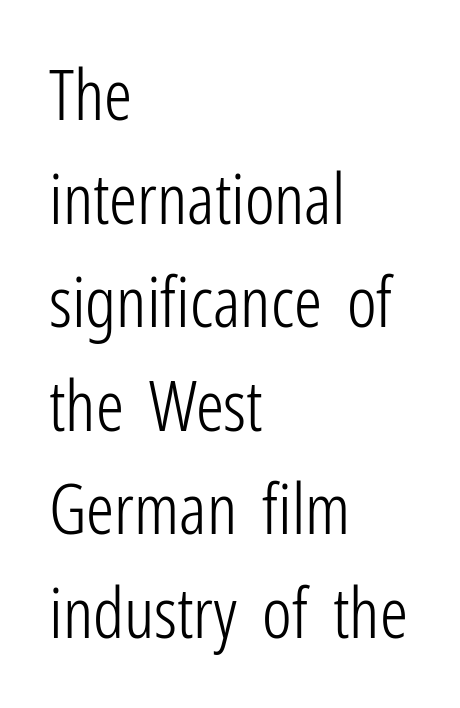
The image shows 70 px light, condensed sans-serif type, upright; set left-aligned, normal line spacing (1.48x), normal letter spacing, not underlined; low stroke contrast and a medium x-height.
